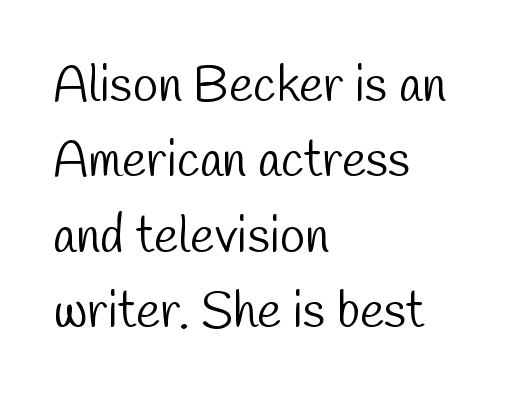
The image shows 51 px light, condensed sans-serif type; set left-aligned, normal line spacing (1.48x), normal letter spacing, not underlined; low stroke contrast and a medium x-height.
